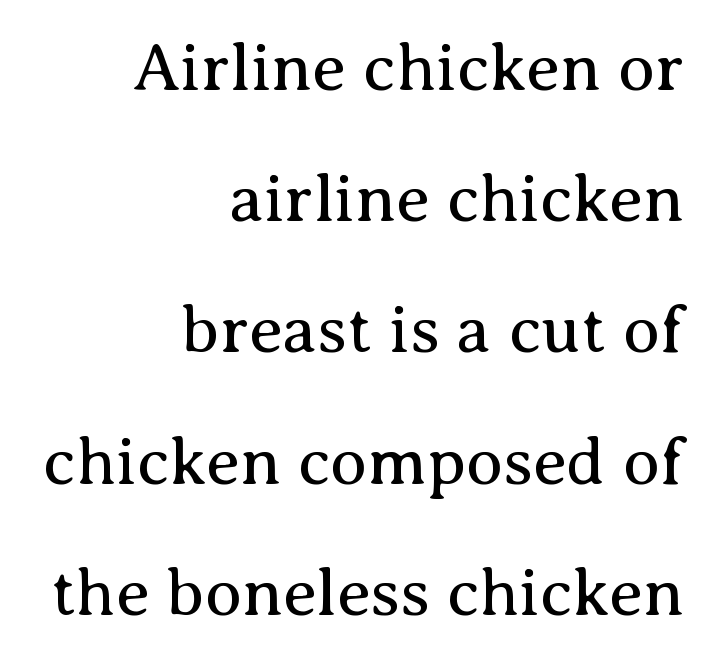
{"serif": "yes", "italic": "no", "bold": "no", "weight": "regular", "width": "normal", "stroke_contrast": "medium", "x_height": "medium", "monospaced": "no", "underline": "no", "align": "right", "line_spacing": "loose", "line_spacing_ratio": 1.93, "letter_spacing": "normal", "letter_spacing_em": 0.0, "glyph_px": 68}
